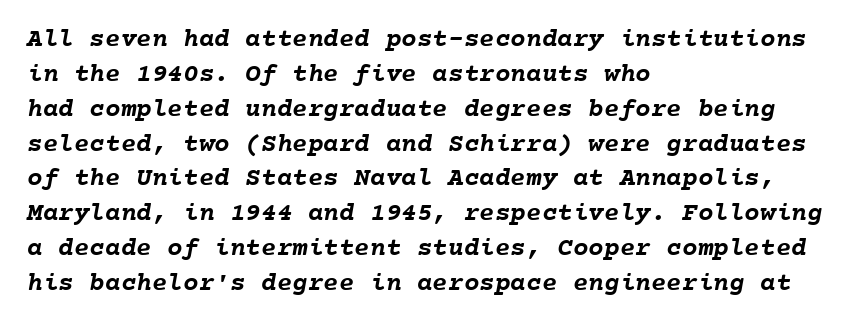
The image shows 26 px bold type; set left-aligned, normal line spacing (1.34x), normal letter spacing, not underlined.
